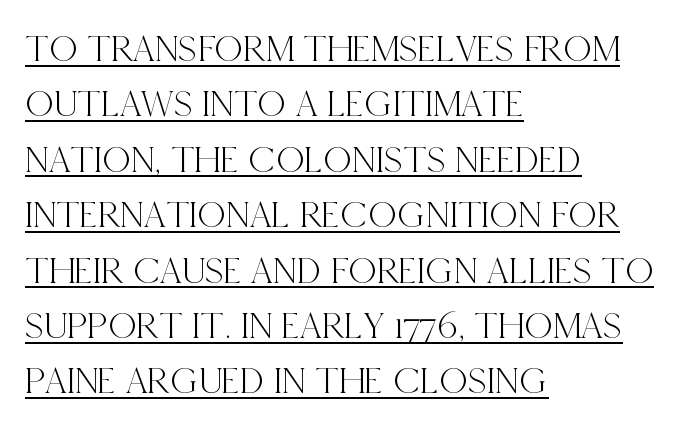
Q: Is the text italic (slanted)? A: No, it is upright.
Q: Is the typeface a serif or a sans-serif typeface? A: Serif.
Q: Is the text underlined? A: Yes.
Q: How is the paragraph aligned? A: Left-aligned.
Q: Is the spacing between letters normal or unusually wide? A: Normal.
Q: Is the spacing between lines tight, normal or loose? A: Normal.
Q: Width (condensed, normal, or wide)? A: Condensed.
Q: x-height? A: Large.
Q: Monospaced? A: No.
